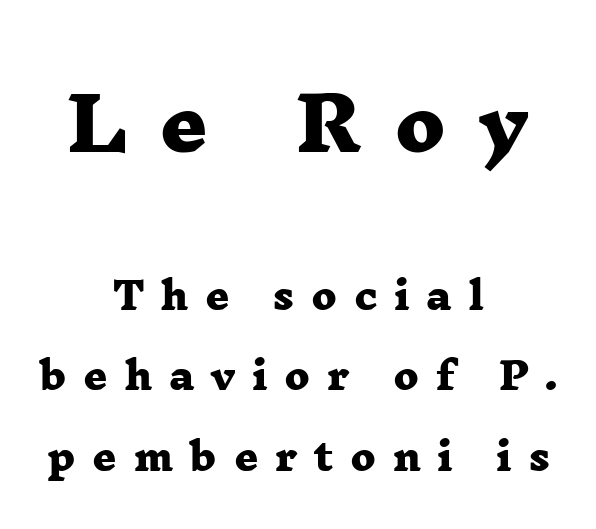
The face used here appears at its bigger size in the upper chunk. Rows of type keep a wide berth in the vertical direction. How heavy is the stroke? Heavy — this is a bold. This sample has the flowing, uneven cadence of proportional lettering. Serifs: yes, visible at the terminals of the letterforms. Letters rest on an invisible, unmarked baseline.
